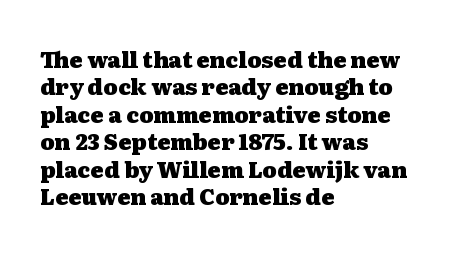
{"italic": "no", "bold": "yes", "underline": "no", "align": "left", "line_spacing": "normal", "line_spacing_ratio": 1.25, "letter_spacing": "normal", "letter_spacing_em": 0.0, "glyph_px": 22}
